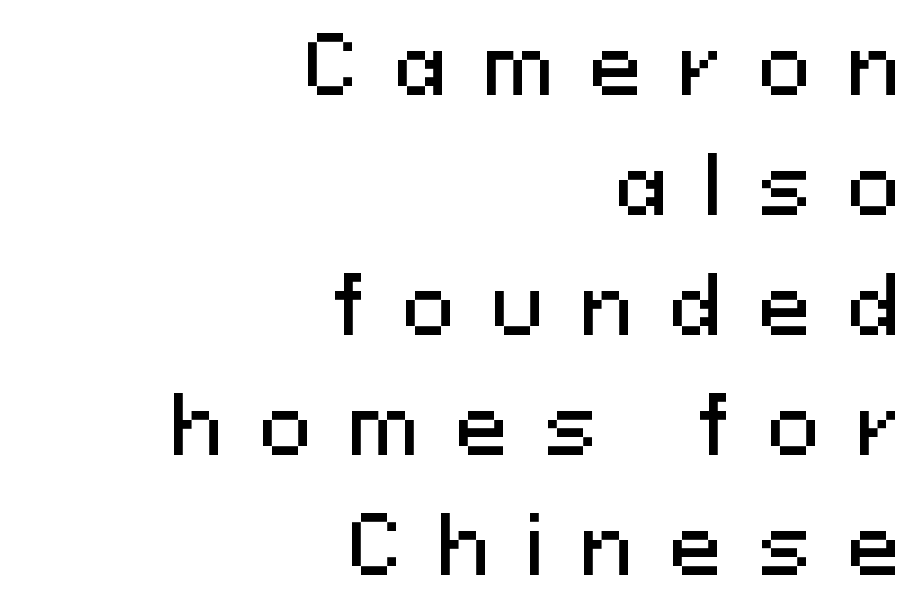
The image shows 79 px sans-serif type, upright; set right-aligned, normal line spacing (1.52x), unusually wide letter spacing (+0.46 em), not underlined; medium stroke contrast and a medium x-height.
